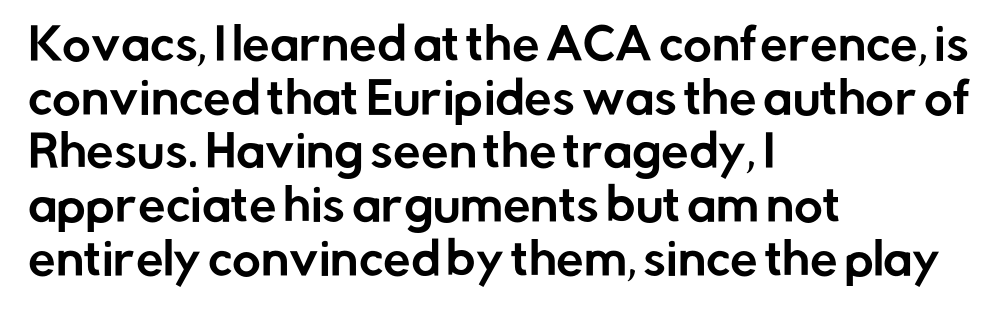
{"serif": "no", "italic": "no", "width": "normal", "stroke_contrast": "low", "x_height": "medium", "monospaced": "no", "underline": "no", "align": "left", "line_spacing_ratio": 1.22, "letter_spacing": "normal", "letter_spacing_em": 0.0, "glyph_px": 44}
